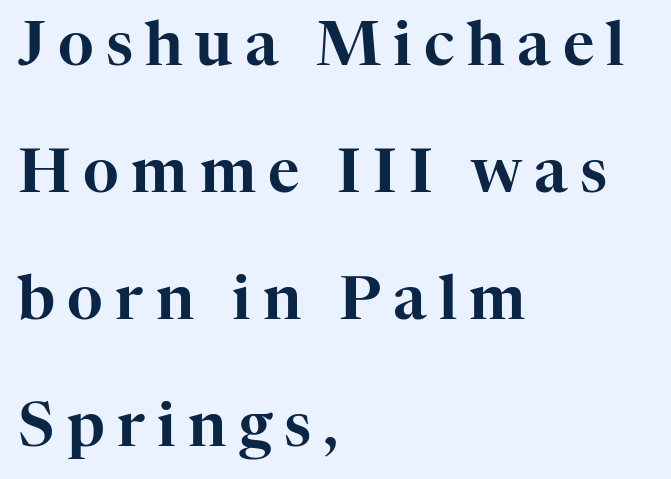
The image shows 61 px serif type, upright; set left-aligned, loose line spacing (2.08x), unusually wide letter spacing (+0.2 em), not underlined; high stroke contrast and a medium x-height.
